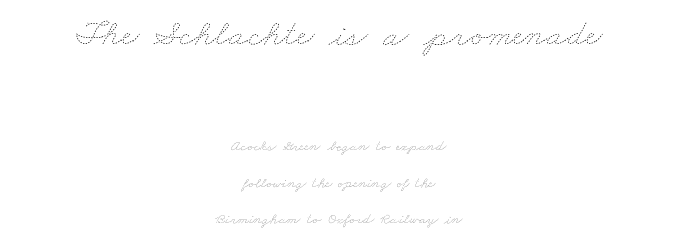
The image shows 37 px thin, wide type; set centered, loose line spacing (2.46x), normal letter spacing, not underlined; the first (top) block is 2.47x larger; low stroke contrast and a small x-height.
